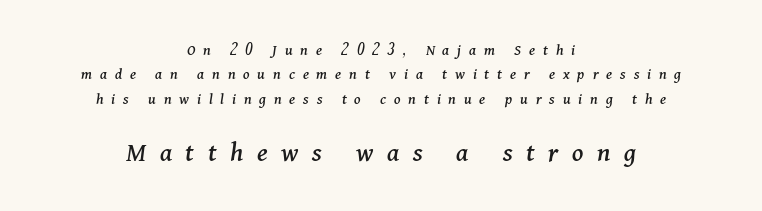
Q: Is the text italic (slanted)? A: Yes, it leans right by about 11 degrees.
Q: Is the typeface a serif or a sans-serif typeface? A: Serif.
Q: Is the text underlined? A: No.
Q: How is the paragraph aligned? A: Centered.
Q: Is the spacing between letters normal or unusually wide? A: Unusually wide.
Q: Is the spacing between lines tight, normal or loose? A: Normal.
Q: Which block of text is set in a larger size, the first (top) or the second (bottom)? A: The second (bottom) one.
Q: Width (condensed, normal, or wide)? A: Normal.
Q: Stroke contrast? A: Medium.
Q: x-height? A: Medium.
Q: Monospaced? A: No.
